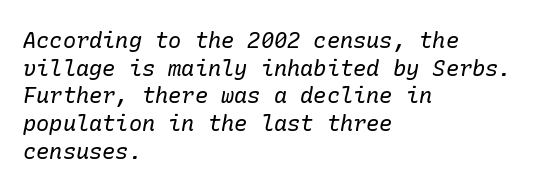
{"italic": "yes", "lean": "right", "slant_degrees": 10, "bold": "no", "underline": "no", "align": "left", "line_spacing": "normal", "line_spacing_ratio": 1.26, "letter_spacing": "normal", "letter_spacing_em": 0.0, "glyph_px": 22}
